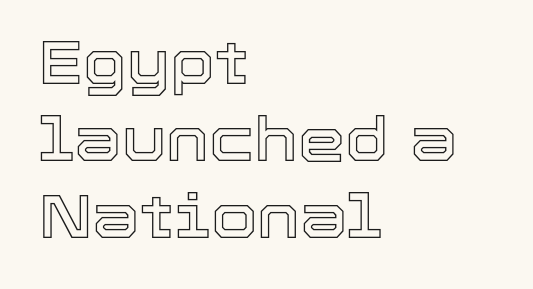
The baseline area is clear. This block has exactly the height ordinary leading produces. Posture: straight, roman, zero tilt. A student would call this left alignment; a typographer would say flush left, rag right.
